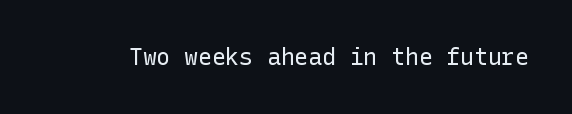
The image shows 23 px text type, upright; set normal letter spacing, not underlined.
